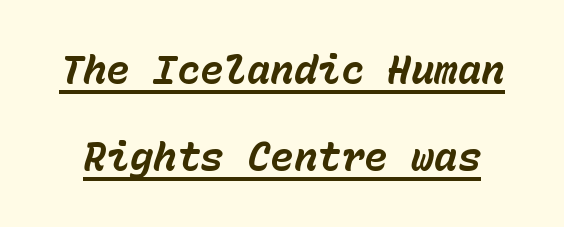
Notice how a bar underscores the lettering throughout. This sample trades compactness for vertical openness between lines. You can tell it's italic because the verticals aren't actually vertical. Heft: maximum for text — a bold.
